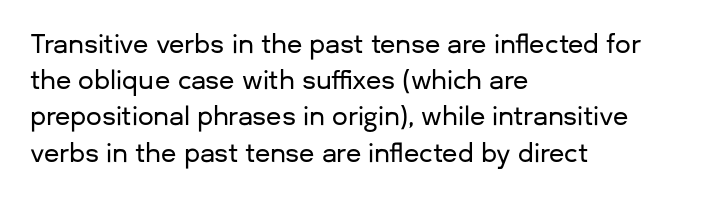
{"italic": "no", "underline": "no", "align": "left", "line_spacing": "normal", "line_spacing_ratio": 1.45, "letter_spacing": "normal", "letter_spacing_em": 0.0, "glyph_px": 25}
